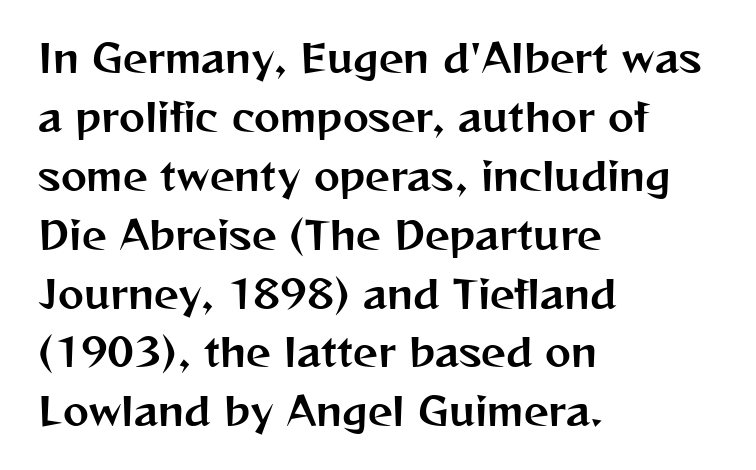
Q: Is the text italic (slanted)? A: No, it is upright.
Q: Is the typeface a serif or a sans-serif typeface? A: Sans-serif.
Q: Is the text underlined? A: No.
Q: How is the paragraph aligned? A: Left-aligned.
Q: Is the spacing between letters normal or unusually wide? A: Normal.
Q: Is the spacing between lines tight, normal or loose? A: Normal.
Q: Width (condensed, normal, or wide)? A: Normal.
Q: Stroke contrast? A: Medium.
Q: x-height? A: Medium.
Q: Monospaced? A: No.
